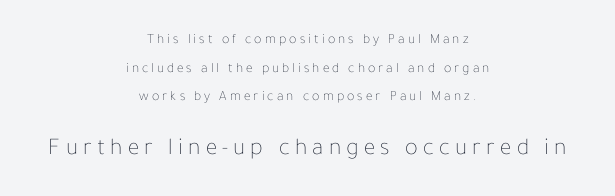
Notice how the stems are strictly vertical — no italics here. The vertical gap from one line to the next is large. The line texture is sparse and dotted thanks to wide tracking. No extra ink here — the face is not bold. The later block is typeset at a bigger size than the earlier block.
